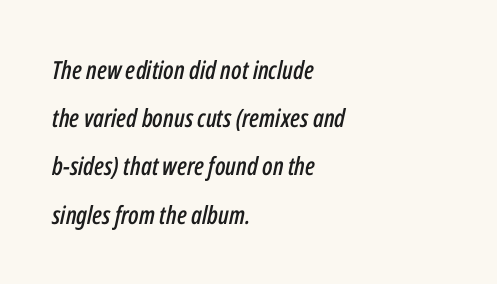
{"italic": "yes", "lean": "right", "slant_degrees": 12, "underline": "no", "align": "left", "line_spacing": "loose", "line_spacing_ratio": 1.93, "letter_spacing": "normal", "letter_spacing_em": 0.0, "glyph_px": 25}
